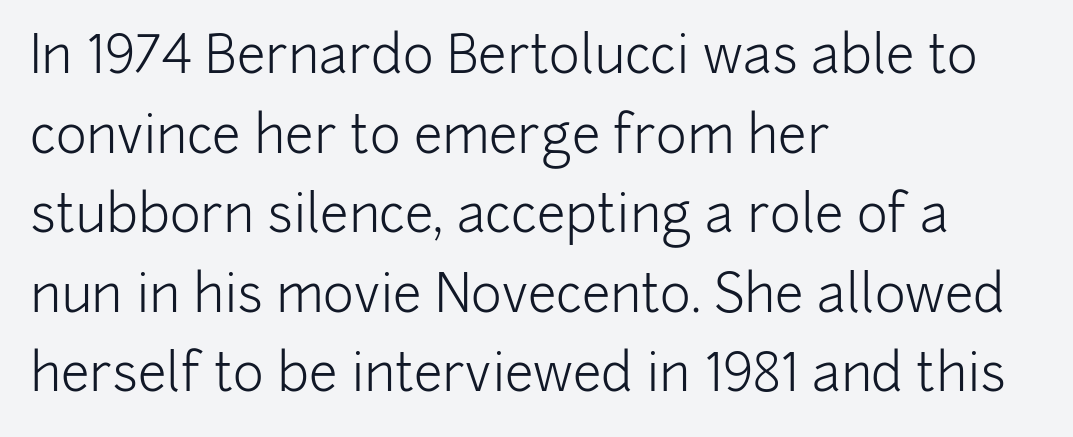
The image shows 52 px light sans-serif type, upright; set left-aligned, normal line spacing (1.53x), normal letter spacing, not underlined; low stroke contrast and a medium x-height.
